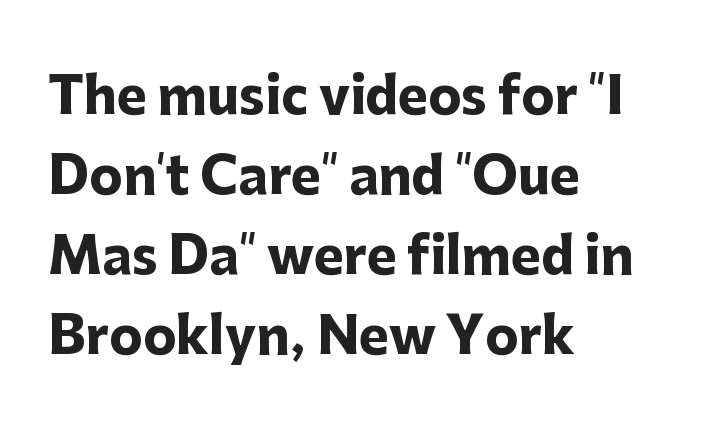
{"serif": "no", "italic": "no", "bold": "yes", "weight": "heavy", "width": "normal", "stroke_contrast": "low", "x_height": "medium", "monospaced": "no", "underline": "no", "align": "left", "line_spacing": "normal", "line_spacing_ratio": 1.6, "letter_spacing": "normal", "letter_spacing_em": 0.0, "glyph_px": 50}
